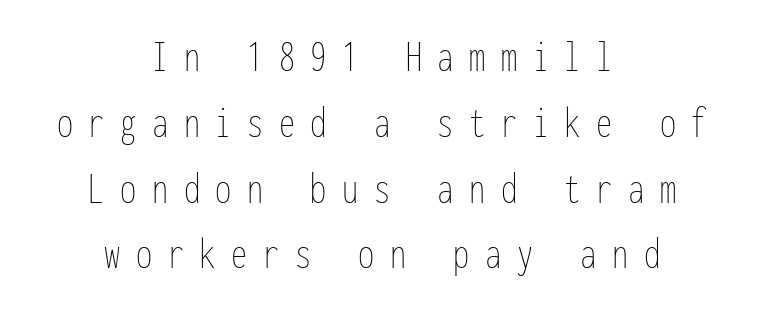
{"italic": "no", "bold": "no", "weight": "thin", "width": "condensed", "stroke_contrast": "low", "x_height": "medium", "monospaced": "yes", "underline": "no", "align": "center", "line_spacing": "normal", "line_spacing_ratio": 1.43, "letter_spacing": "wide", "letter_spacing_em": 0.34, "glyph_px": 46}
